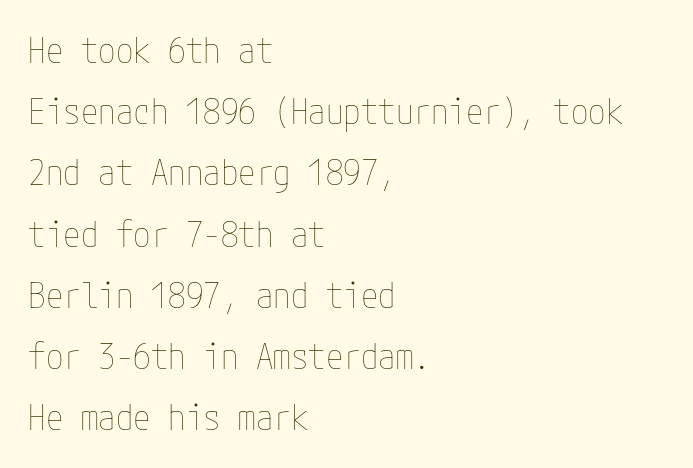
The image shows 35 px thin, condensed type, upright; set left-aligned, line spacing 1.75x, normal letter spacing, not underlined; low stroke contrast and a medium x-height.
